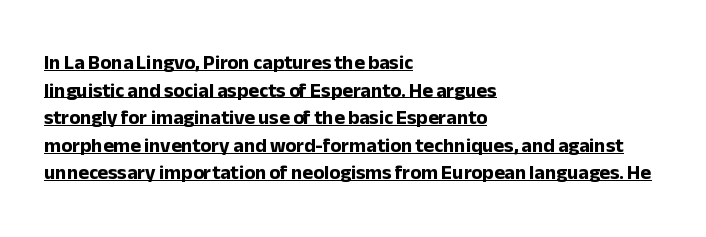
The image shows 20 px bold type, upright; set left-aligned, normal line spacing (1.38x), normal letter spacing, underlined.
